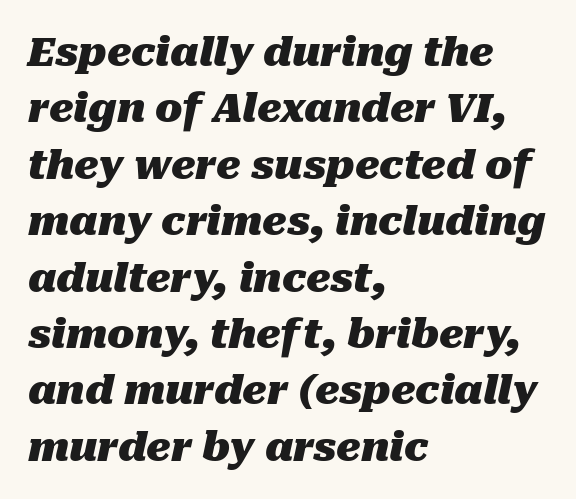
The image shows 40 px heavy type, italic (leaning right); set left-aligned, normal line spacing (1.41x), normal letter spacing, not underlined; medium stroke contrast and a medium x-height.
